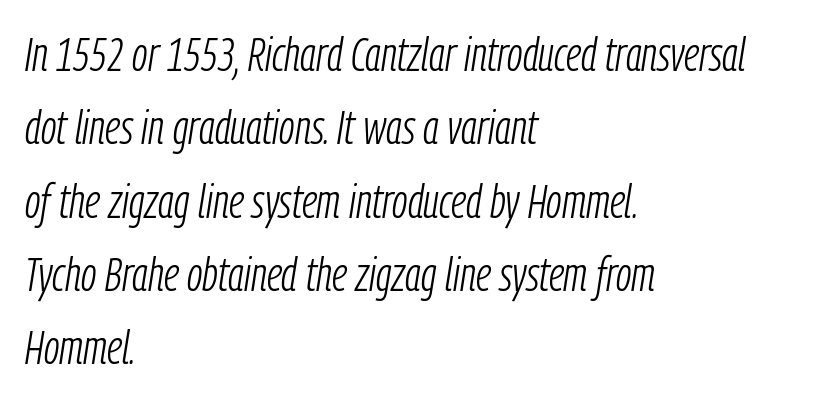
The image shows 47 px light, condensed type, italic (leaning right); set left-aligned, normal line spacing (1.56x), normal letter spacing, not underlined; low stroke contrast and a medium x-height.
